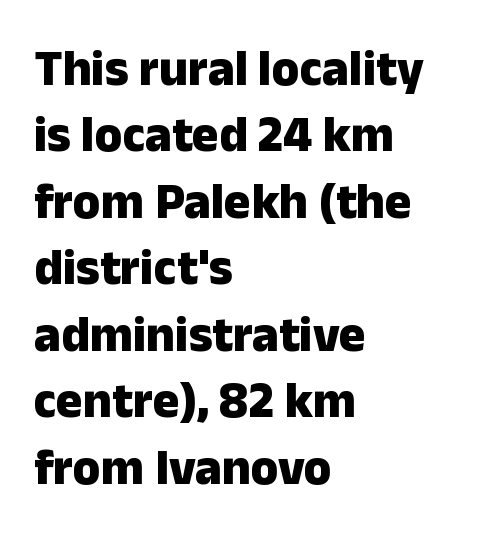
{"serif": "no", "italic": "no", "bold": "yes", "weight": "heavy", "width": "normal", "stroke_contrast": "low", "x_height": "medium", "monospaced": "no", "underline": "no", "align": "left", "line_spacing": "normal", "line_spacing_ratio": 1.33, "letter_spacing": "normal", "letter_spacing_em": 0.0, "glyph_px": 50}
